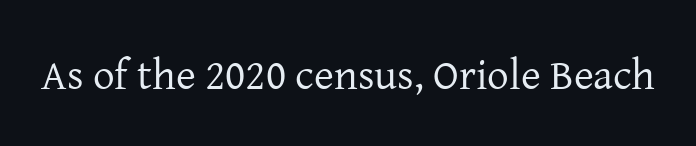
{"serif": "yes", "italic": "no", "bold": "no", "weight": "regular", "width": "normal", "stroke_contrast": "low", "x_height": "medium", "monospaced": "no", "underline": "no", "letter_spacing": "normal", "letter_spacing_em": 0.0, "glyph_px": 43}
